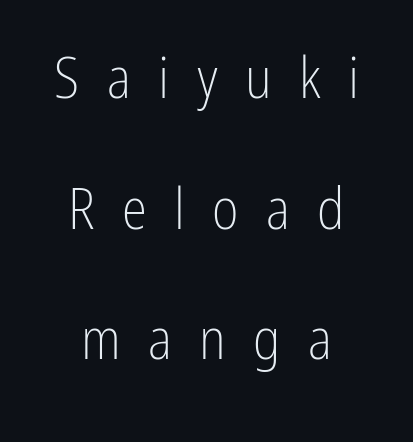
The image shows 57 px light, condensed sans-serif type, upright; set loose line spacing (2.29x), unusually wide letter spacing (+0.48 em), not underlined; low stroke contrast and a medium x-height.
